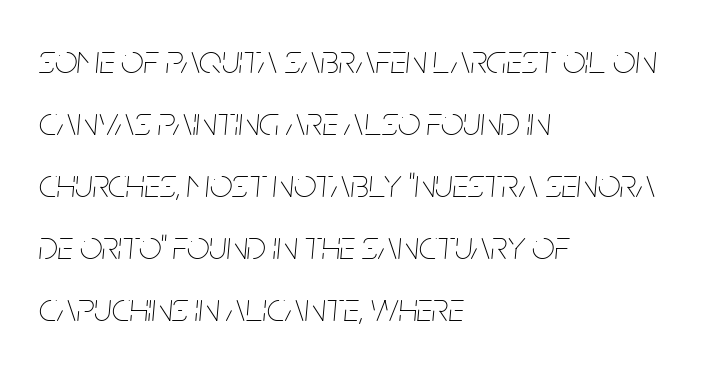
Q: Is the text bold? A: No.
Q: Is the text italic (slanted)? A: Yes, it leans right by about 5 degrees.
Q: Is the text underlined? A: No.
Q: How is the paragraph aligned? A: Left-aligned.
Q: Is the spacing between letters normal or unusually wide? A: Normal.
Q: Is the spacing between lines tight, normal or loose? A: Normal.
Q: Width (condensed, normal, or wide)? A: Condensed.
Q: Stroke contrast? A: Low.
Q: x-height? A: Large.
Q: Monospaced? A: No.
